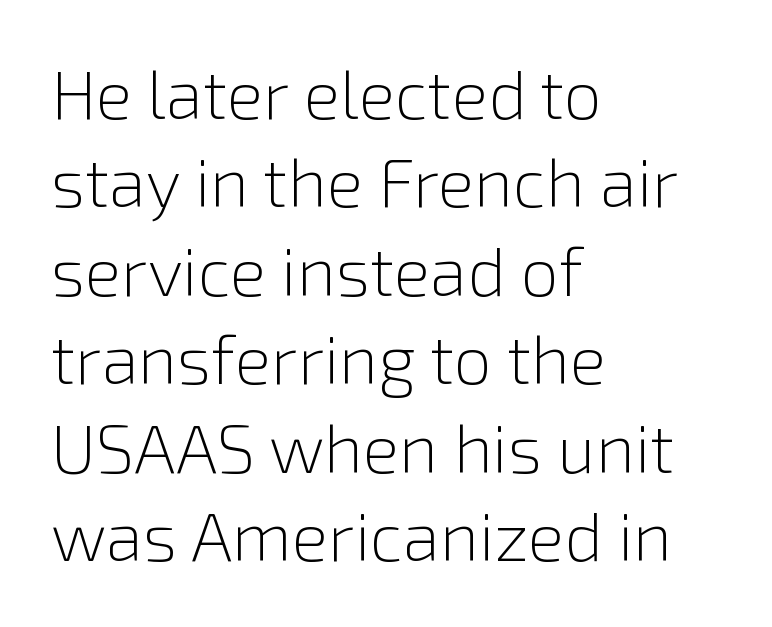
The image shows 68 px light sans-serif type, upright; set left-aligned, normal line spacing (1.3x), normal letter spacing, not underlined; a medium x-height.
